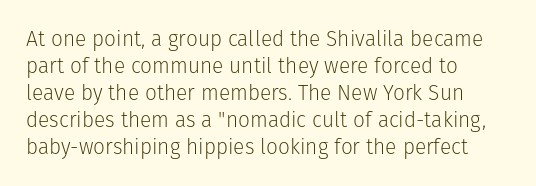
Q: Is the text bold? A: No.
Q: Is the text italic (slanted)? A: No, it is upright.
Q: Is the text underlined? A: No.
Q: How is the paragraph aligned? A: Left-aligned.
Q: Is the spacing between letters normal or unusually wide? A: Normal.
Q: Is the spacing between lines tight, normal or loose? A: Normal.
